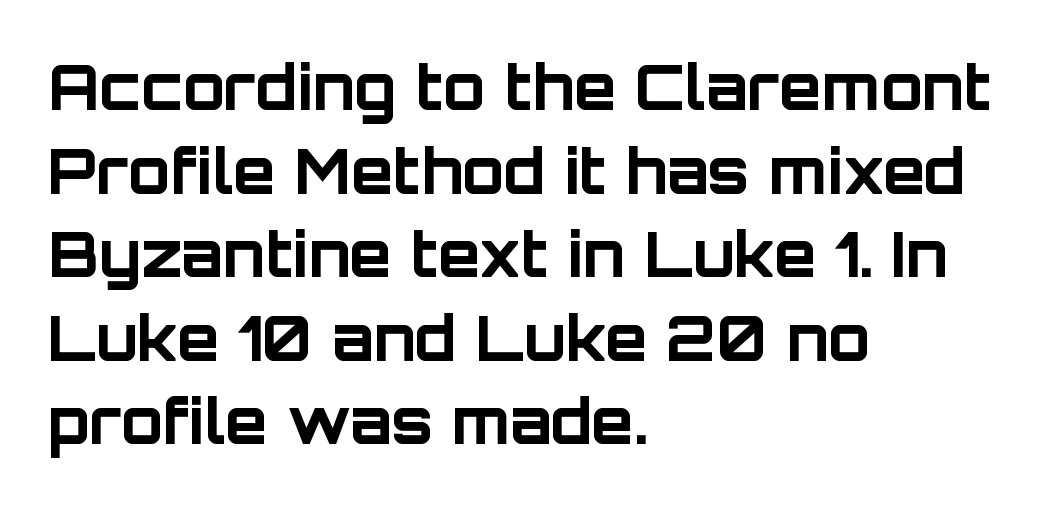
{"serif": "no", "italic": "no", "bold": "yes", "weight": "bold", "width": "normal", "stroke_contrast": "low", "x_height": "large", "monospaced": "no", "underline": "no", "align": "left", "line_spacing": "normal", "line_spacing_ratio": 1.37, "letter_spacing": "normal", "letter_spacing_em": 0.0, "glyph_px": 61}
